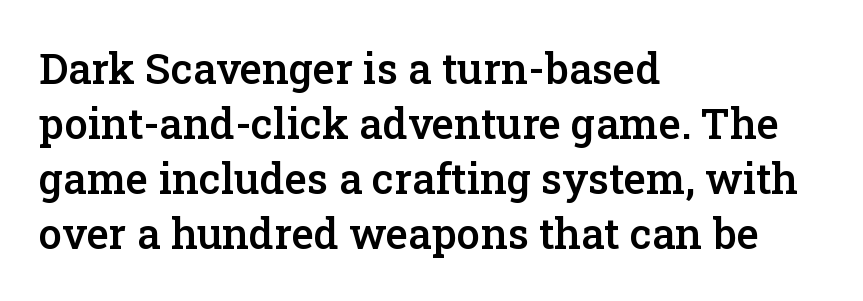
Q: Is the text bold? A: Semi-bold.
Q: Is the text italic (slanted)? A: No, it is upright.
Q: Is the typeface a serif or a sans-serif typeface? A: Serif.
Q: Is the text underlined? A: No.
Q: How is the paragraph aligned? A: Left-aligned.
Q: Is the spacing between letters normal or unusually wide? A: Normal.
Q: Is the spacing between lines tight, normal or loose? A: Normal.
Q: Width (condensed, normal, or wide)? A: Normal.
Q: Stroke contrast? A: Low.
Q: x-height? A: Medium.
Q: Monospaced? A: No.
